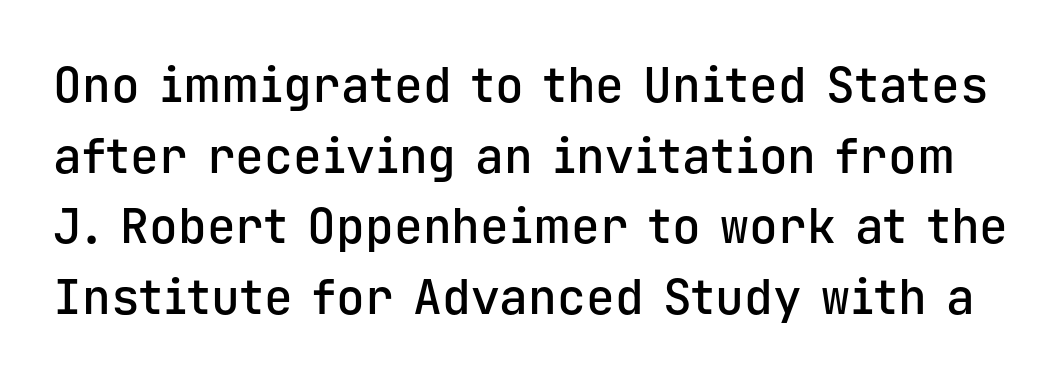
{"serif": "no", "italic": "no", "bold": "semi", "weight": "semibold", "width": "normal", "stroke_contrast": "low", "x_height": "medium", "monospaced": "yes", "underline": "no", "line_spacing": "normal", "line_spacing_ratio": 1.47, "letter_spacing": "normal", "letter_spacing_em": 0.0, "glyph_px": 48}
